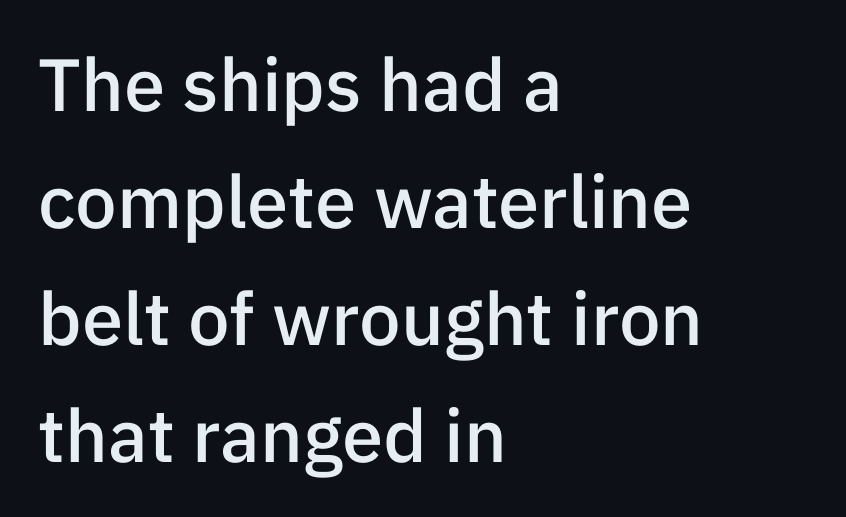
Rule under the text: the space is simply empty. Unlike italic type, these characters show no tilt at all. The font family rendered here belongs to the sans-serif group. The typesetting leans somewhat heavy: a semibold. Short note: letters normally spaced.
